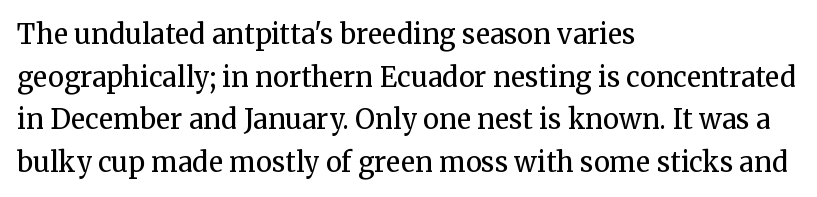
The ragged edge is on the right, which tells us the setting is flush left. Vertical strokes here are truly vertical. Heaviness? Minimal to ordinary, like unemphasized prose. Lines of text with bare space underneath.
